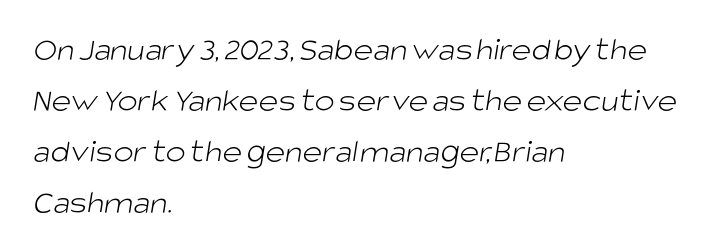
The image shows 34 px light sans-serif type; set left-aligned, normal line spacing (1.5x), normal letter spacing, not underlined; low stroke contrast and a large x-height.
